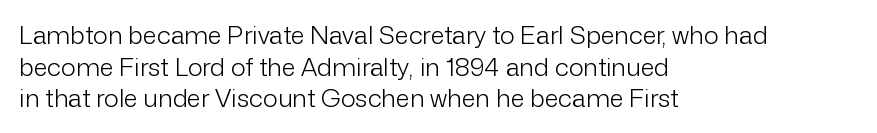
{"italic": "no", "bold": "no", "underline": "no", "align": "left", "line_spacing": "normal", "line_spacing_ratio": 1.27, "letter_spacing": "normal", "letter_spacing_em": 0.0, "glyph_px": 25}
